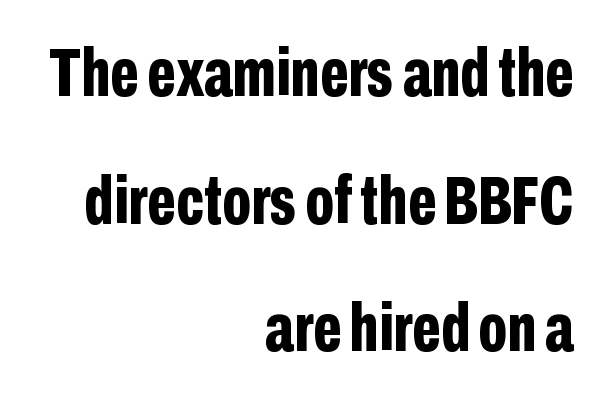
{"serif": "no", "italic": "no", "bold": "yes", "weight": "bold", "width": "condensed", "stroke_contrast": "low", "x_height": "medium", "monospaced": "no", "underline": "no", "align": "right", "line_spacing_ratio": 1.85, "letter_spacing": "normal", "letter_spacing_em": 0.0, "glyph_px": 69}
